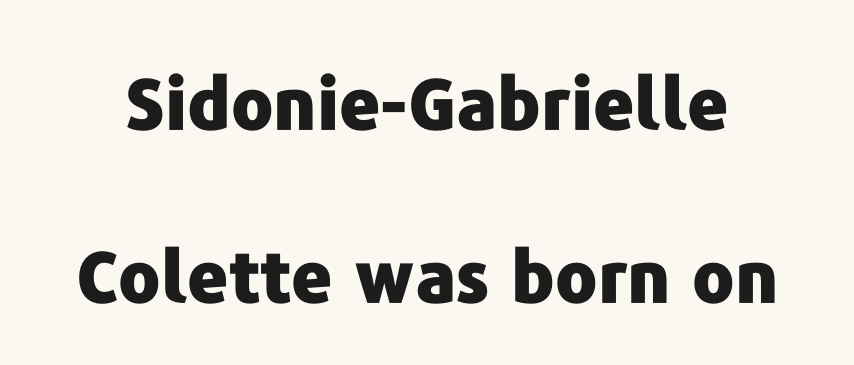
Q: Is the text bold? A: Yes.
Q: Is the text italic (slanted)? A: No, it is upright.
Q: Is the typeface a serif or a sans-serif typeface? A: Sans-serif.
Q: Is the text underlined? A: No.
Q: Is the spacing between letters normal or unusually wide? A: Normal.
Q: Is the spacing between lines tight, normal or loose? A: Loose.
Q: Width (condensed, normal, or wide)? A: Normal.
Q: Stroke contrast? A: Low.
Q: x-height? A: Medium.
Q: Monospaced? A: No.
